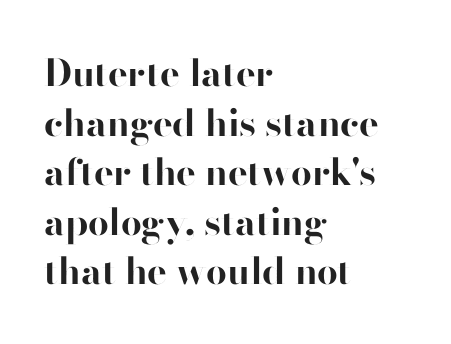
The image shows 37 px bold sans-serif type, upright; set left-aligned, normal line spacing (1.34x), normal letter spacing, not underlined; high stroke contrast and a small x-height.
